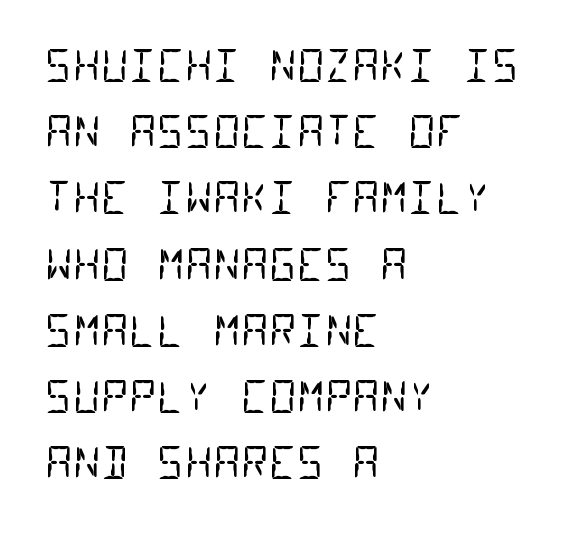
{"serif": "no", "bold": "no", "weight": "regular", "width": "condensed", "stroke_contrast": "low", "x_height": "large", "monospaced": "yes", "underline": "no", "align": "left", "line_spacing": "normal", "line_spacing_ratio": 1.54, "letter_spacing": "normal", "letter_spacing_em": 0.0, "glyph_px": 43}
